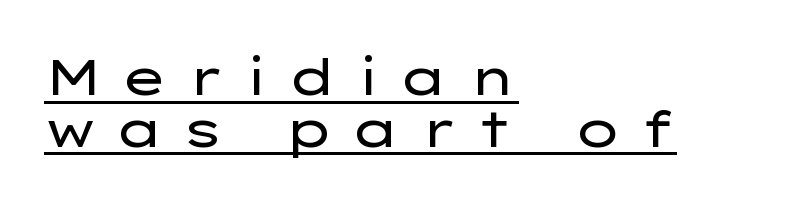
The image shows 51 px regular-weight, wide sans-serif type, upright; set left-aligned, tight line spacing (1.01x), unusually wide letter spacing (+0.34 em), underlined; low stroke contrast and a medium x-height.
